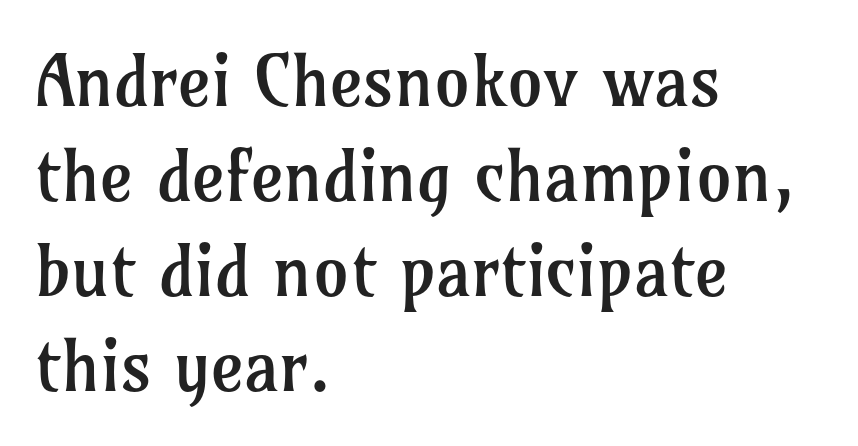
Is this a sans? No — the strokes have serifs. The weight tops out at a normal text grade. In terms of leading, this rendering sits right in the middle. Character widths vary here, with narrow letters taking less room than wide ones.
